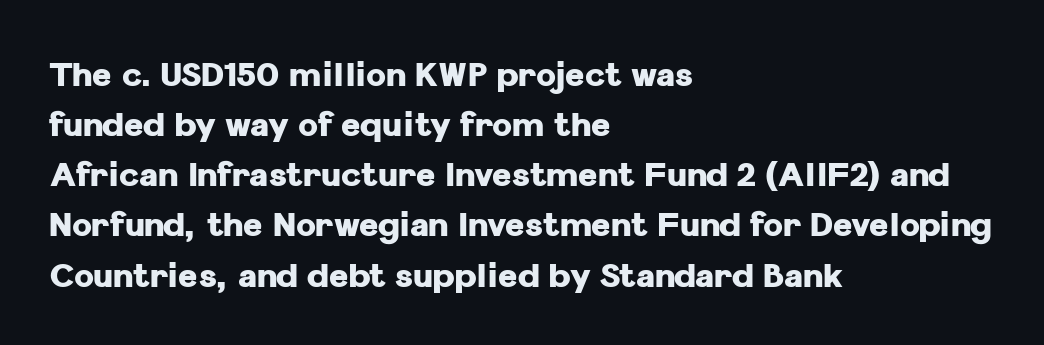
{"serif": "no", "italic": "no", "bold": "yes", "weight": "heavy", "width": "normal", "stroke_contrast": "low", "x_height": "medium", "monospaced": "no", "underline": "no", "align": "left", "line_spacing": "normal", "line_spacing_ratio": 1.52, "letter_spacing": "normal", "letter_spacing_em": 0.0, "glyph_px": 33}
